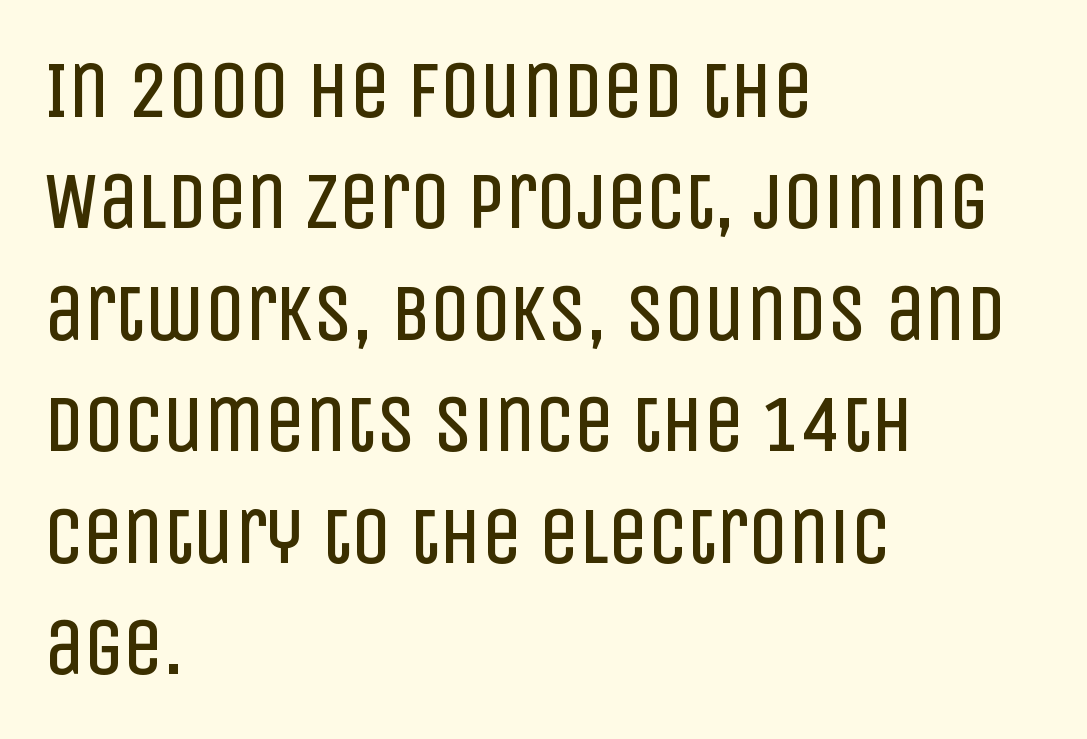
{"serif": "no", "italic": "no", "bold": "no", "weight": "regular", "width": "condensed", "stroke_contrast": "low", "x_height": "large", "monospaced": "no", "underline": "no", "align": "left", "line_spacing": "normal", "line_spacing_ratio": 1.41, "letter_spacing": "normal", "letter_spacing_em": 0.0, "glyph_px": 79}
